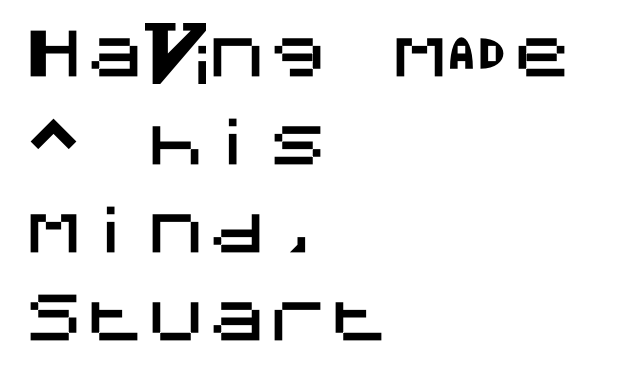
{"serif": "no", "italic": "no", "width": "normal", "stroke_contrast": "medium", "x_height": "large", "underline": "no", "align": "left", "line_spacing": "normal", "line_spacing_ratio": 1.44, "letter_spacing": "normal", "letter_spacing_em": 0.0, "glyph_px": 61}
